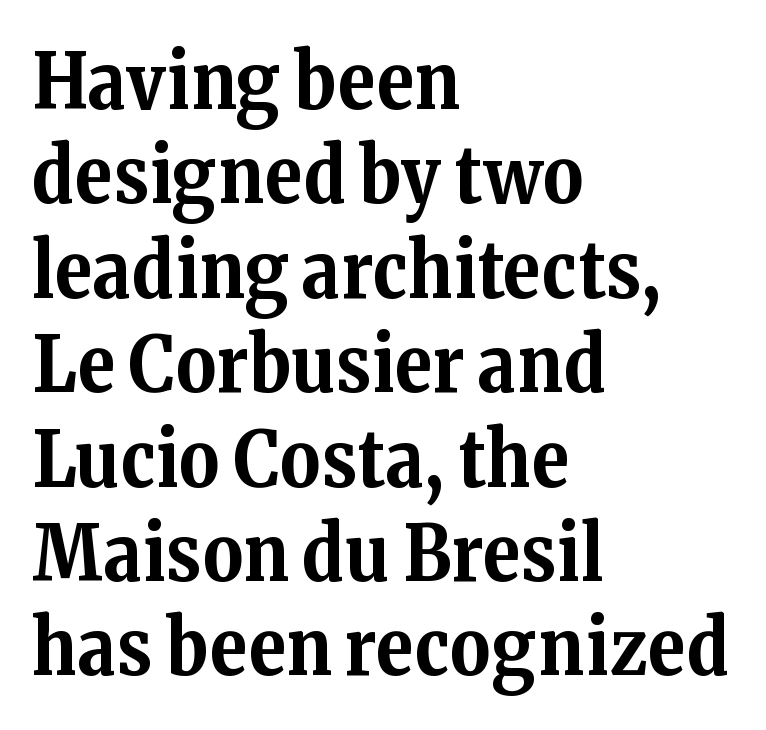
Q: Is the text bold? A: Yes.
Q: Is the text italic (slanted)? A: No, it is upright.
Q: Is the typeface a serif or a sans-serif typeface? A: Serif.
Q: Is the text underlined? A: No.
Q: How is the paragraph aligned? A: Left-aligned.
Q: Is the spacing between letters normal or unusually wide? A: Normal.
Q: Width (condensed, normal, or wide)? A: Normal.
Q: Stroke contrast? A: Medium.
Q: x-height? A: Medium.
Q: Monospaced? A: No.
